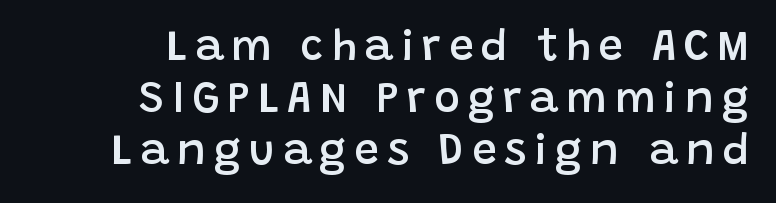
The image shows 44 px semibold sans-serif type, upright; set right-aligned, line spacing 1.18x, not underlined; low stroke contrast and a large x-height.
